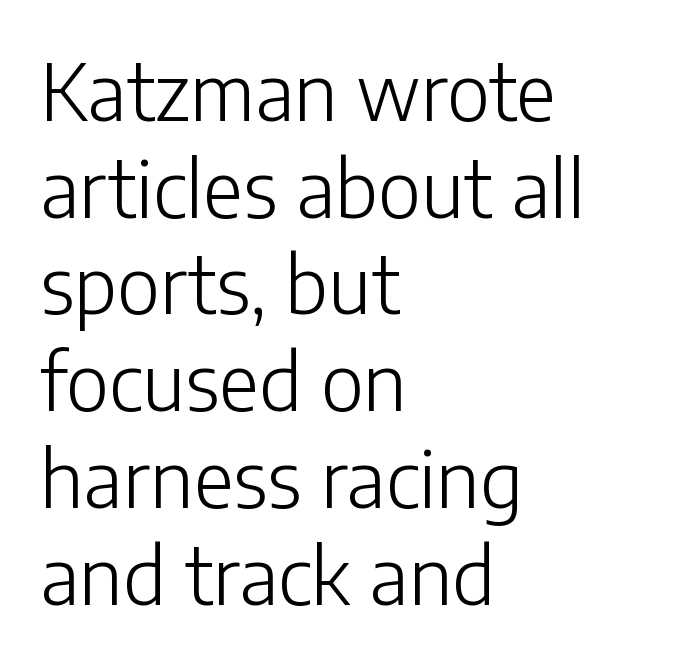
The letters advance in unequal steps, a hallmark of proportional type. The font's upright variant was chosen for this text. Letter spacing: default. The typesetting does not lean heavy: it is not bold. Compared with a centered layout, this one pins lines to the left instead.
